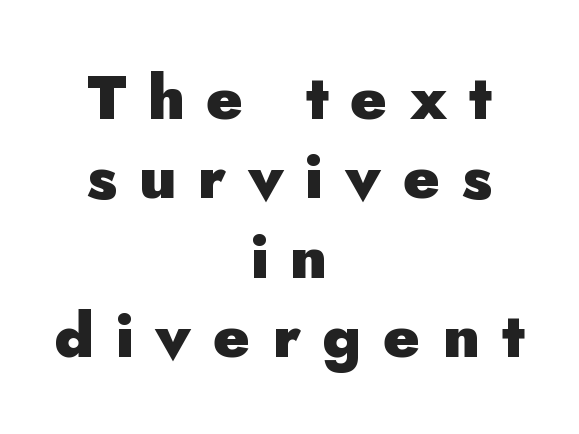
Q: Is the text bold? A: Yes.
Q: Is the text italic (slanted)? A: No, it is upright.
Q: Is the typeface a serif or a sans-serif typeface? A: Sans-serif.
Q: Is the text underlined? A: No.
Q: How is the paragraph aligned? A: Centered.
Q: Is the spacing between letters normal or unusually wide? A: Unusually wide.
Q: Is the spacing between lines tight, normal or loose? A: Normal.
Q: Width (condensed, normal, or wide)? A: Normal.
Q: Stroke contrast? A: Low.
Q: x-height? A: Small.
Q: Monospaced? A: No.
